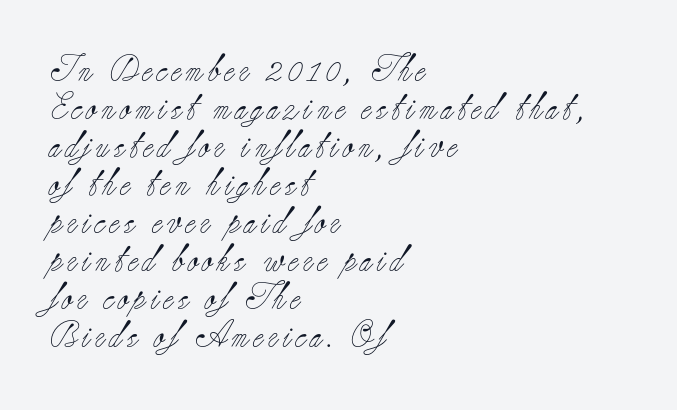
The image shows 27 px text type; set left-aligned, normal line spacing (1.41x), not underlined.
